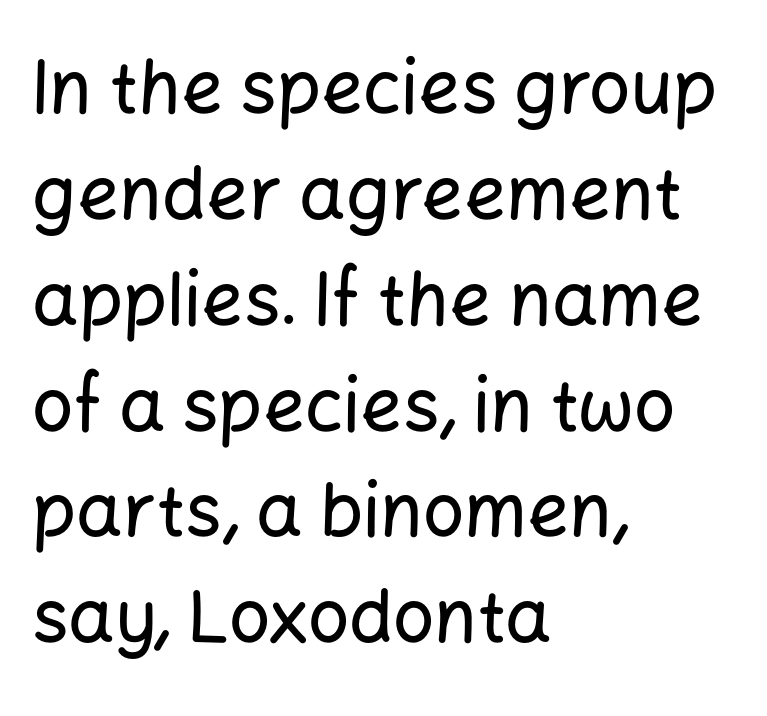
Q: Is the text italic (slanted)? A: No, it is upright.
Q: Is the typeface a serif or a sans-serif typeface? A: Sans-serif.
Q: Is the text underlined? A: No.
Q: How is the paragraph aligned? A: Left-aligned.
Q: Is the spacing between letters normal or unusually wide? A: Normal.
Q: Is the spacing between lines tight, normal or loose? A: Normal.
Q: Width (condensed, normal, or wide)? A: Normal.
Q: Stroke contrast? A: Low.
Q: x-height? A: Medium.
Q: Monospaced? A: No.
